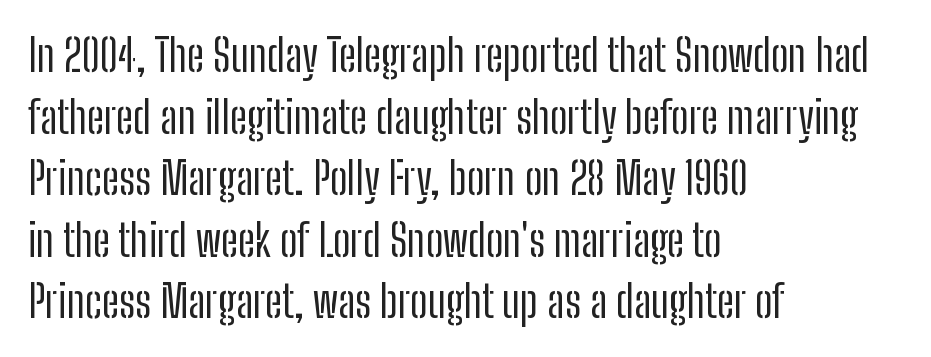
{"serif": "no", "italic": "no", "bold": "no", "weight": "regular", "width": "condensed", "stroke_contrast": "low", "x_height": "medium", "monospaced": "no", "underline": "no", "align": "left", "line_spacing": "normal", "line_spacing_ratio": 1.4, "letter_spacing": "normal", "letter_spacing_em": 0.0, "glyph_px": 44}
